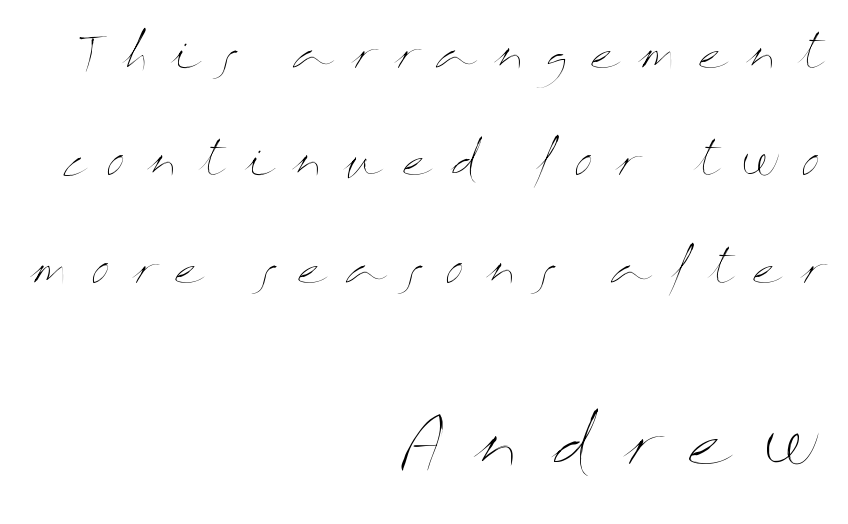
The image shows 66 px thin, wide type; set right-aligned, loose line spacing (2.44x), unusually wide letter spacing (+0.46 em), not underlined; the second (bottom) block is 1.5x larger; medium stroke contrast and a medium x-height.
